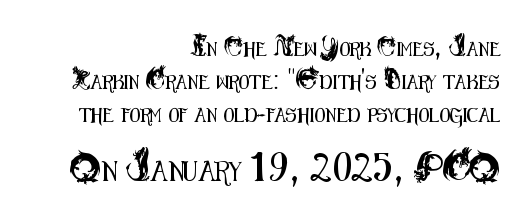
The image shows 20 px text type, upright; set right-aligned, loose line spacing (2.34x), normal letter spacing, not underlined; the second (bottom) block is 1.43x larger.
